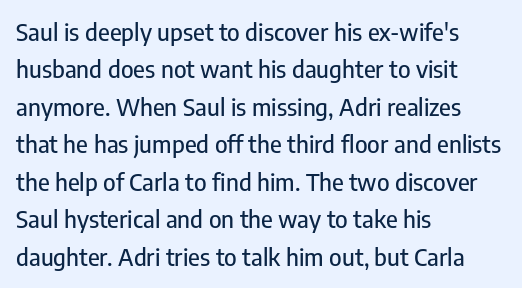
{"italic": "no", "underline": "no", "align": "left", "line_spacing": "normal", "line_spacing_ratio": 1.56, "letter_spacing": "normal", "letter_spacing_em": 0.0, "glyph_px": 24}
